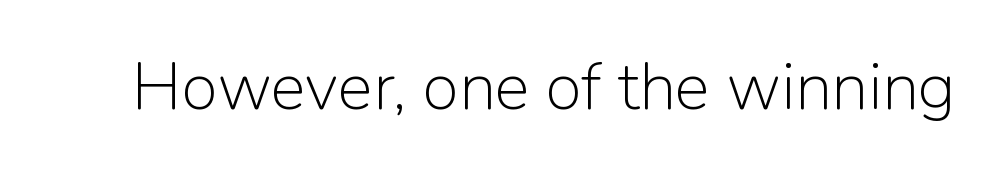
{"serif": "no", "italic": "no", "bold": "no", "weight": "light", "width": "normal", "stroke_contrast": "low", "x_height": "medium", "monospaced": "no", "underline": "no", "letter_spacing": "normal", "letter_spacing_em": 0.0, "glyph_px": 66}
